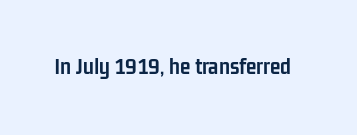
{"italic": "no", "bold": "yes", "underline": "no", "letter_spacing": "normal", "letter_spacing_em": 0.0, "glyph_px": 24}
